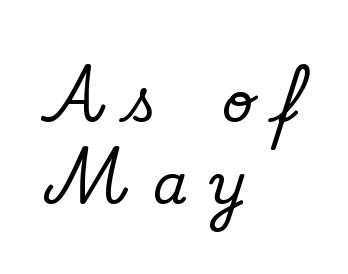
The image shows 55 px serif type; set left-aligned, normal line spacing (1.5x), unusually wide letter spacing (+0.42 em), not underlined; medium stroke contrast and a small x-height.
